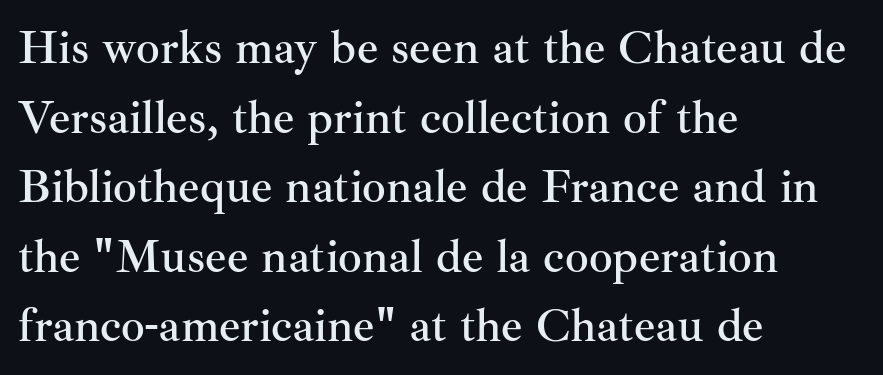
Q: Is the text italic (slanted)? A: No, it is upright.
Q: Is the typeface a serif or a sans-serif typeface? A: Serif.
Q: Is the text underlined? A: No.
Q: How is the paragraph aligned? A: Left-aligned.
Q: Is the spacing between letters normal or unusually wide? A: Normal.
Q: Is the spacing between lines tight, normal or loose? A: Normal.
Q: Width (condensed, normal, or wide)? A: Normal.
Q: Stroke contrast? A: Medium.
Q: x-height? A: Small.
Q: Monospaced? A: No.
